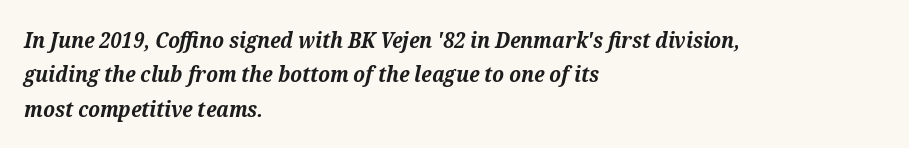
Q: Is the text bold? A: Yes.
Q: Is the text italic (slanted)? A: Yes, it leans right by about 12 degrees.
Q: Is the text underlined? A: No.
Q: How is the paragraph aligned? A: Left-aligned.
Q: Is the spacing between letters normal or unusually wide? A: Normal.
Q: Is the spacing between lines tight, normal or loose? A: Normal.
